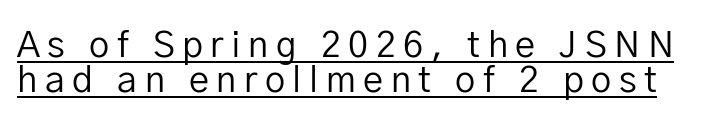
{"serif": "no", "italic": "no", "bold": "no", "weight": "regular", "width": "normal", "stroke_contrast": "low", "x_height": "medium", "monospaced": "no", "underline": "yes", "line_spacing": "tight", "line_spacing_ratio": 0.97, "letter_spacing": "wide", "letter_spacing_em": 0.21, "glyph_px": 36}
